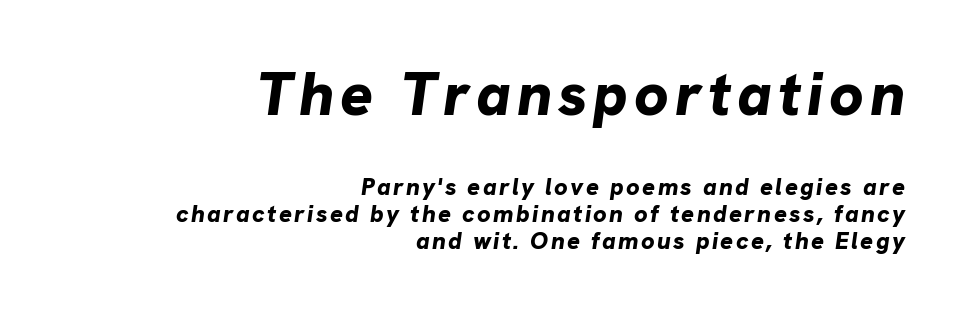
The image shows 61 px bold type, italic (leaning right); set right-aligned, tight line spacing (1.12x), not underlined; the first (top) block is 2.54x larger; low stroke contrast and a medium x-height.
